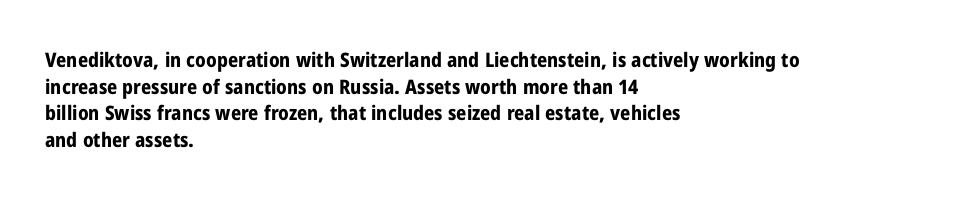
{"italic": "no", "bold": "yes", "underline": "no", "align": "left", "line_spacing": "normal", "line_spacing_ratio": 1.33, "letter_spacing": "normal", "letter_spacing_em": 0.0, "glyph_px": 20}
